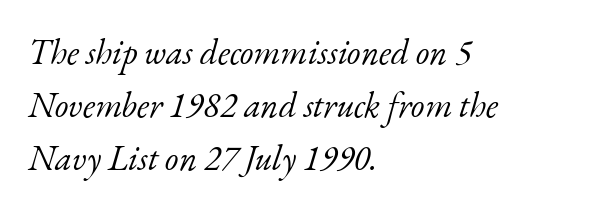
{"serif": "yes", "italic": "yes", "lean": "right", "slant_degrees": 17, "bold": "no", "weight": "light", "width": "normal", "stroke_contrast": "low", "x_height": "small", "monospaced": "no", "underline": "no", "align": "left", "line_spacing": "normal", "line_spacing_ratio": 1.51, "letter_spacing": "normal", "letter_spacing_em": 0.0, "glyph_px": 35}
